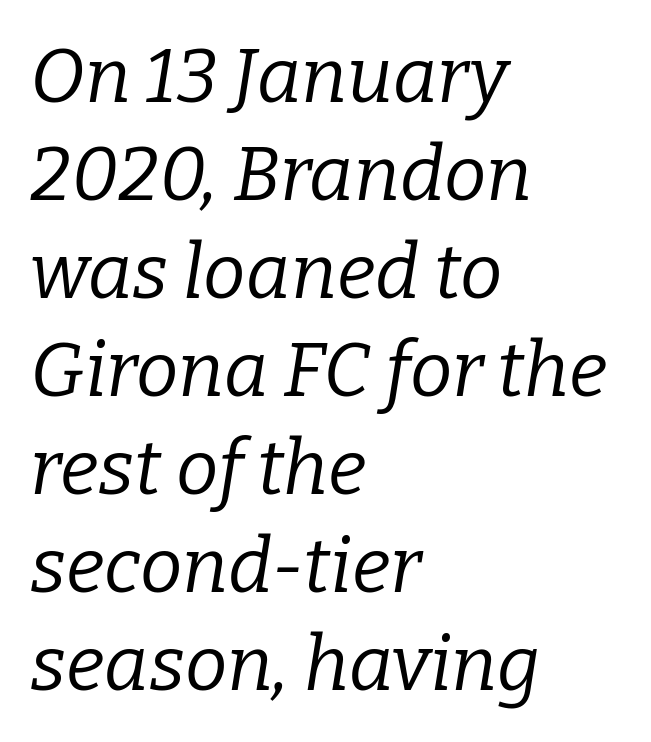
Designer's note — italics engaged. Normally led — the rows are evenly, conventionally spaced. The passage shown is typed in a proportional face where columns would drift. Lines of text with bare space underneath. Every row of glyphs begins at an identical x-position on the left.
